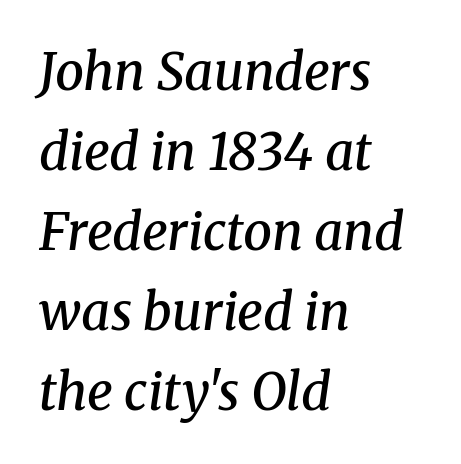
The image shows 51 px semibold serif type, italic (leaning right); set left-aligned, normal line spacing (1.57x), normal letter spacing, not underlined; medium stroke contrast and a medium x-height.
